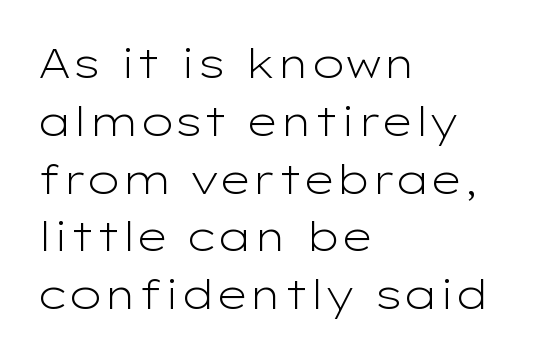
{"serif": "no", "italic": "no", "bold": "no", "weight": "light", "width": "wide", "stroke_contrast": "low", "x_height": "medium", "monospaced": "no", "underline": "no", "align": "left", "line_spacing": "normal", "line_spacing_ratio": 1.41, "letter_spacing": "normal", "letter_spacing_em": 0.0, "glyph_px": 41}
